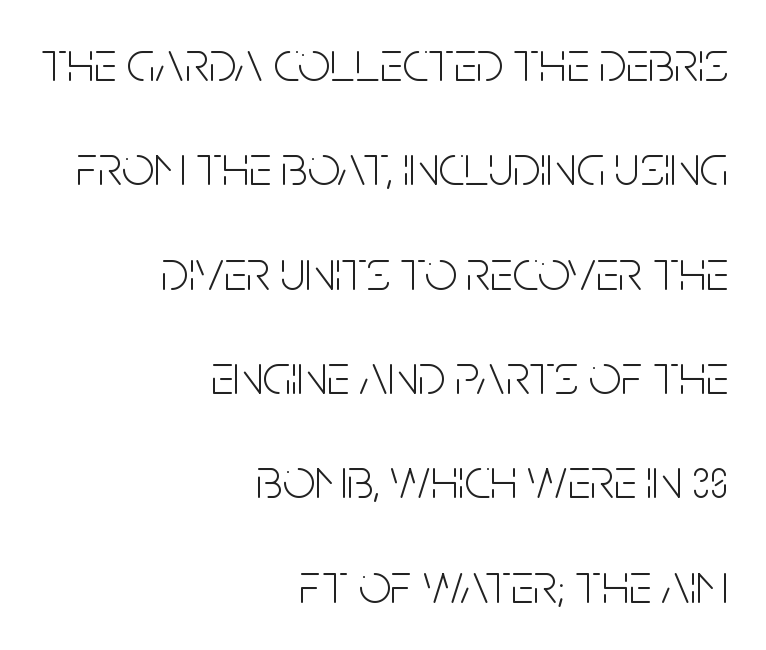
The image shows 57 px light, condensed sans-serif type, upright; set right-aligned, line spacing 1.83x, normal letter spacing, not underlined; low stroke contrast and a large x-height.
